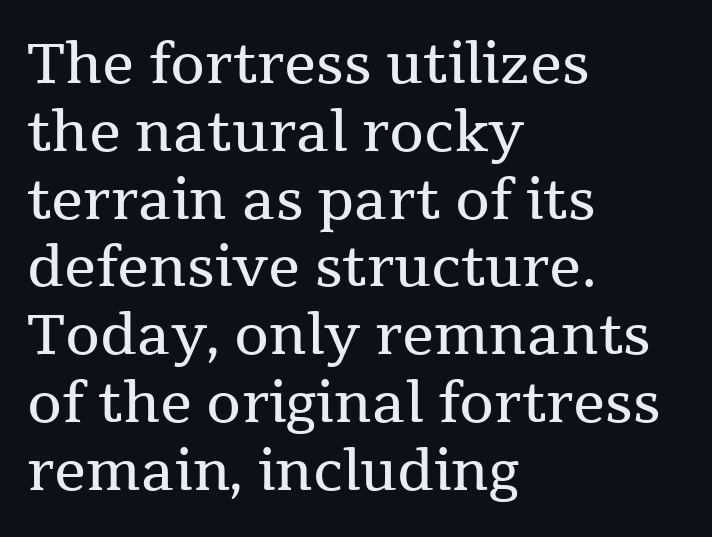
The type family on display is of the serif kind. The lines in this sample share a left origin and differ only in where they stop. The passage shown has conventional tracking throughout. Do the characters align in a grid? No, the font is proportional. No heavy texture on the line: the type isn't bold.
